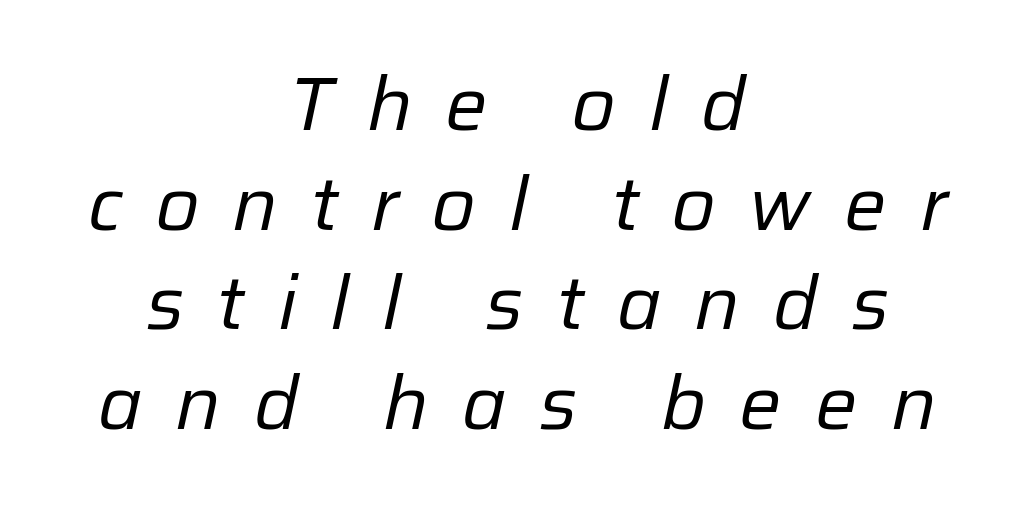
Centered paragraph, ragged on both sides. The tracking reads as deliberately expanded to a designer's eye. Students, observe: this is what conventionally led text looks like. The characters are drawn with everyday or finer stroke widths. Here the designer chose a conventional face with non-uniform glyph widths.
